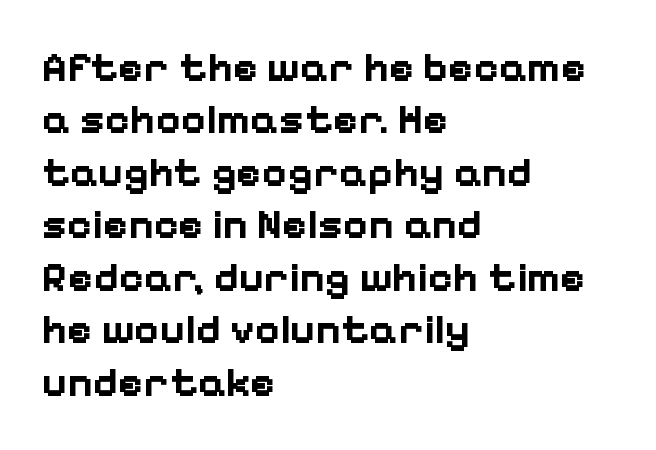
Q: Is the text bold? A: Yes.
Q: Is the text italic (slanted)? A: No, it is upright.
Q: Is the typeface a serif or a sans-serif typeface? A: Sans-serif.
Q: Is the text underlined? A: No.
Q: How is the paragraph aligned? A: Left-aligned.
Q: Is the spacing between letters normal or unusually wide? A: Normal.
Q: Width (condensed, normal, or wide)? A: Normal.
Q: Stroke contrast? A: Low.
Q: x-height? A: Medium.
Q: Monospaced? A: No.
